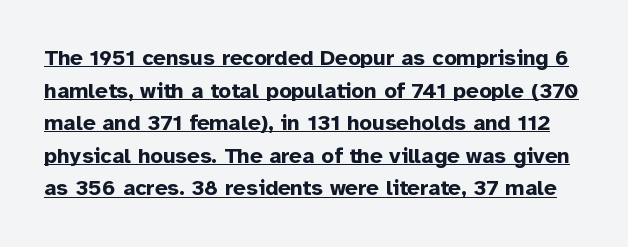
A normal amount of white space separates one row of letters from the next. How heavy is the stroke? Heavy — this is a bold. When letters stand straight like this, we call the style roman or upright. Nothing unusual about the tracking: characters are spaced as the font intends. The specimen includes a rule beneath the text block's lines.
